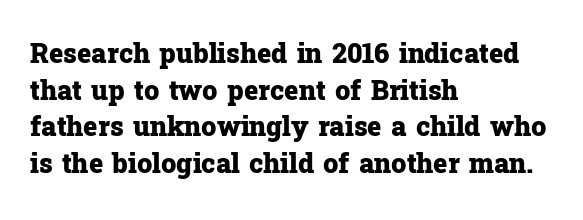
Casual observation: everything's shoved over to the left. Look at the tracking — it's just the regular setting, nothing added. The rendering uses a moderate line-height, typical for paragraphs. Decoration check: the copy has no underline. The face used here has the dense, thick strokes of a bold. The typography opts for an upright posture over an oblique one.
